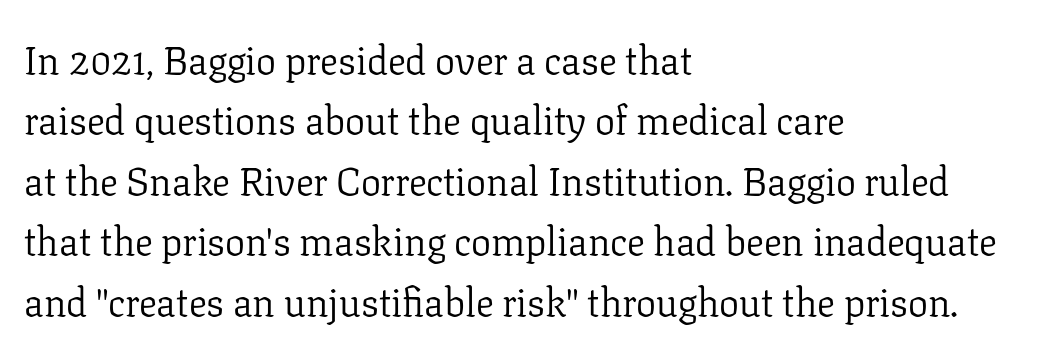
{"serif": "yes", "italic": "no", "bold": "no", "weight": "light", "width": "normal", "stroke_contrast": "low", "x_height": "medium", "monospaced": "no", "underline": "no", "align": "left", "line_spacing": "normal", "line_spacing_ratio": 1.51, "letter_spacing": "normal", "letter_spacing_em": 0.0, "glyph_px": 40}
